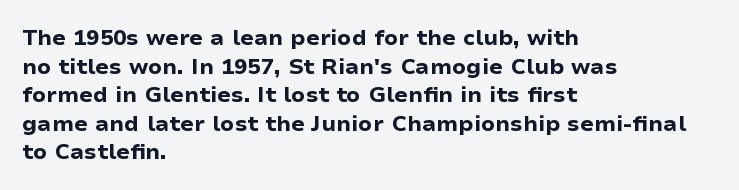
Teacher's note: observe the even left margin — that is flush-left alignment. You can tell it's not italic because the verticals are truly vertical. Words float on clear page, feet unadorned. The letterforms sit shoulder to shoulder at normal distance.
